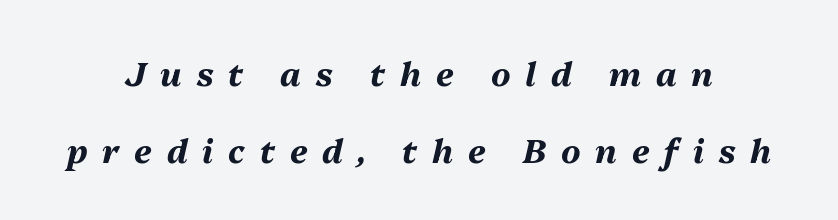
Q: Is the text bold? A: Yes.
Q: Is the text italic (slanted)? A: Yes, it leans right by about 13 degrees.
Q: Is the text underlined? A: No.
Q: Is the spacing between letters normal or unusually wide? A: Unusually wide.
Q: Is the spacing between lines tight, normal or loose? A: Loose.
Q: Width (condensed, normal, or wide)? A: Normal.
Q: Stroke contrast? A: Medium.
Q: x-height? A: Medium.
Q: Monospaced? A: No.
